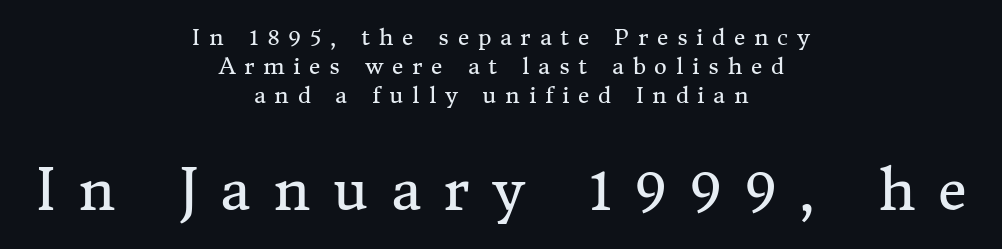
The image shows 56 px regular-weight serif type, upright; set centered, normal line spacing (1.32x), unusually wide letter spacing (+0.4 em), not underlined; the second (bottom) block is 2.55x larger; medium stroke contrast and a medium x-height.
